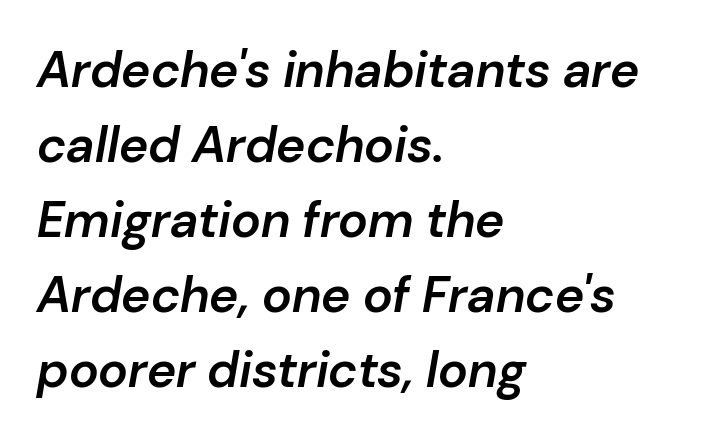
{"italic": "yes", "lean": "right", "slant_degrees": 10, "bold": "semi", "weight": "semibold", "width": "normal", "stroke_contrast": "low", "x_height": "medium", "monospaced": "no", "underline": "no", "align": "left", "line_spacing": "normal", "line_spacing_ratio": 1.5, "letter_spacing": "normal", "letter_spacing_em": 0.0, "glyph_px": 50}
